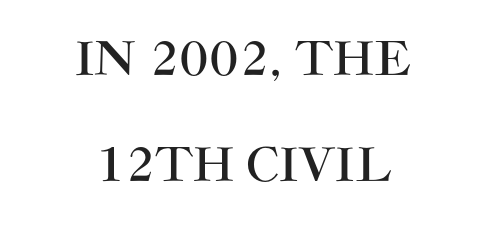
{"serif": "no", "italic": "no", "width": "normal", "stroke_contrast": "high", "x_height": "large", "monospaced": "no", "underline": "no", "align": "center", "line_spacing": "loose", "line_spacing_ratio": 2.3, "letter_spacing": "normal", "letter_spacing_em": 0.0, "glyph_px": 46}
